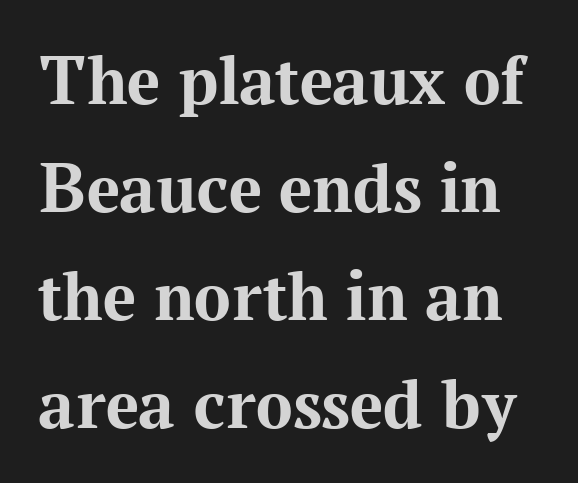
{"serif": "yes", "italic": "no", "bold": "yes", "weight": "bold", "width": "normal", "stroke_contrast": "medium", "x_height": "medium", "monospaced": "no", "underline": "no", "line_spacing": "normal", "line_spacing_ratio": 1.48, "letter_spacing": "normal", "letter_spacing_em": 0.0, "glyph_px": 73}
